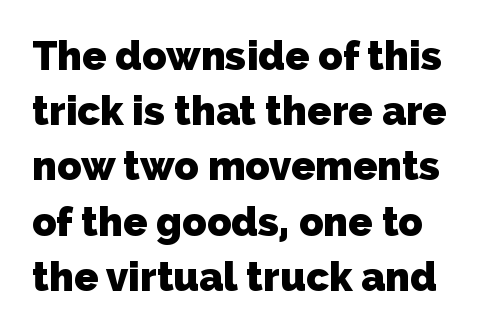
The image shows 40 px heavy sans-serif type; set normal line spacing (1.38x), normal letter spacing, not underlined; low stroke contrast and a medium x-height.
